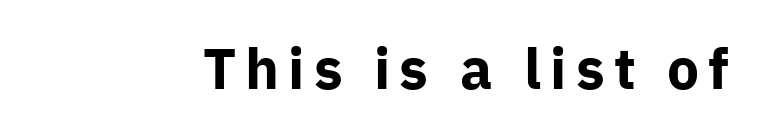
The image shows 57 px bold sans-serif type, upright; set not underlined; low stroke contrast and a medium x-height.
